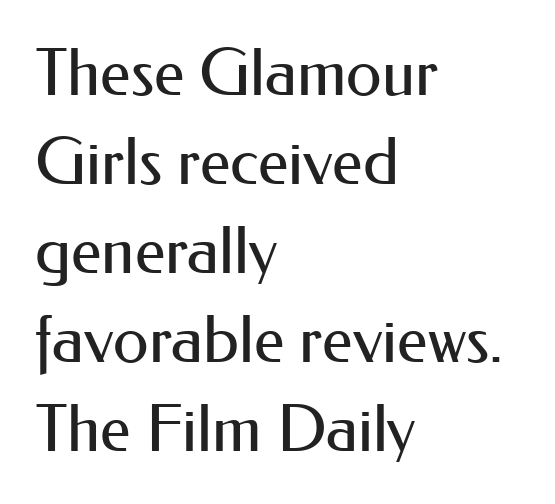
Q: Is the text bold? A: No.
Q: Is the text italic (slanted)? A: No, it is upright.
Q: Is the typeface a serif or a sans-serif typeface? A: Sans-serif.
Q: Is the text underlined? A: No.
Q: How is the paragraph aligned? A: Left-aligned.
Q: Is the spacing between letters normal or unusually wide? A: Normal.
Q: Is the spacing between lines tight, normal or loose? A: Normal.
Q: Width (condensed, normal, or wide)? A: Normal.
Q: Stroke contrast? A: Medium.
Q: x-height? A: Small.
Q: Monospaced? A: No.
